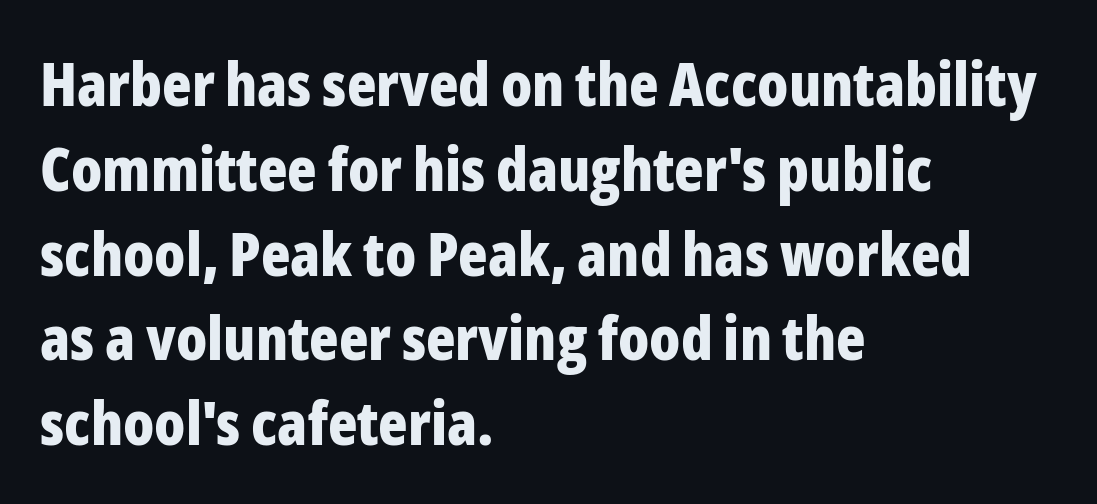
Lines of text with bare space underneath. This is the regular roman posture of the typeface. These lines are rendered in a variable-pitch font. The horizontal fit of the characters is conventional and even. Horizontal bands of white between lines are of average thickness.
